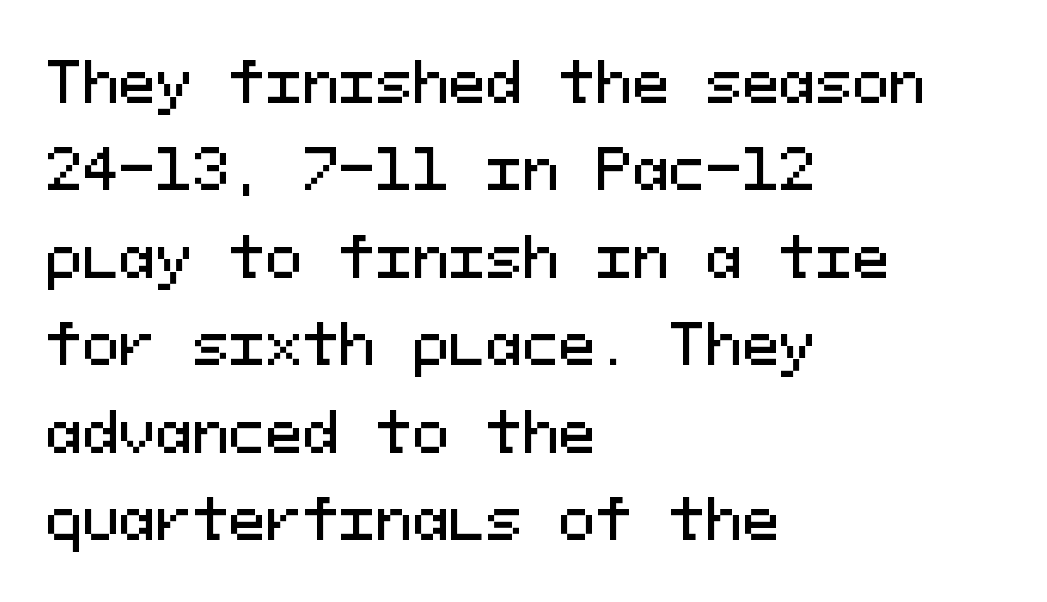
{"serif": "no", "italic": "no", "width": "normal", "stroke_contrast": "medium", "x_height": "medium", "monospaced": "yes", "underline": "no", "align": "left", "line_spacing": "normal", "line_spacing_ratio": 1.59, "letter_spacing": "normal", "letter_spacing_em": 0.0, "glyph_px": 55}
